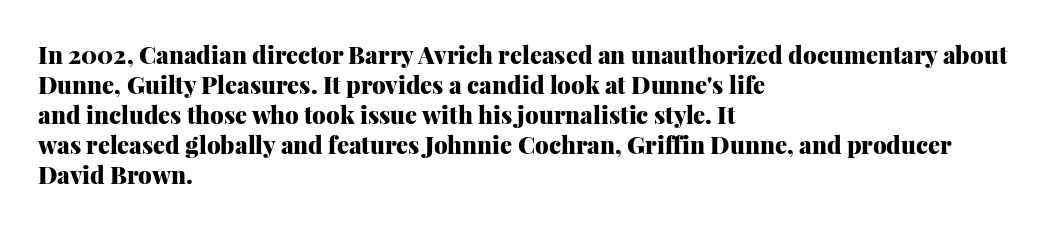
Q: Is the text bold? A: Yes.
Q: Is the text italic (slanted)? A: No, it is upright.
Q: Is the text underlined? A: No.
Q: How is the paragraph aligned? A: Left-aligned.
Q: Is the spacing between letters normal or unusually wide? A: Normal.
Q: Is the spacing between lines tight, normal or loose? A: Normal.
